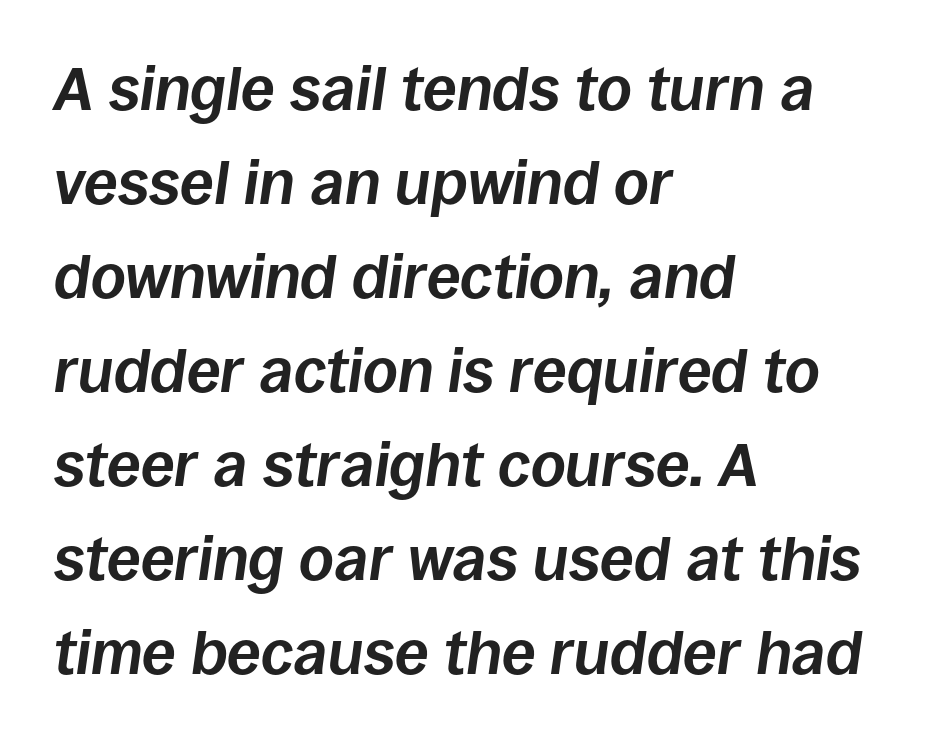
The image shows 61 px bold type, italic (leaning right); set left-aligned, normal line spacing (1.54x), normal letter spacing, not underlined; low stroke contrast and a large x-height.
